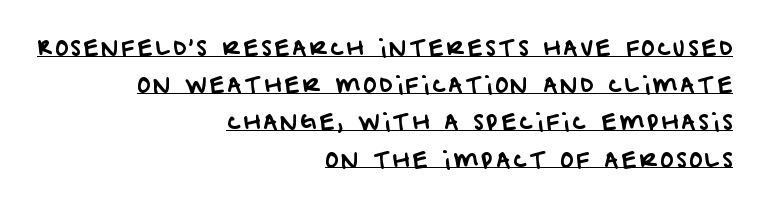
A flush-right, rag-left setting is used for this passage. Students, observe: this is what conventionally led text looks like. Compared with undecorated copy, this sample adds a rule below the words.
